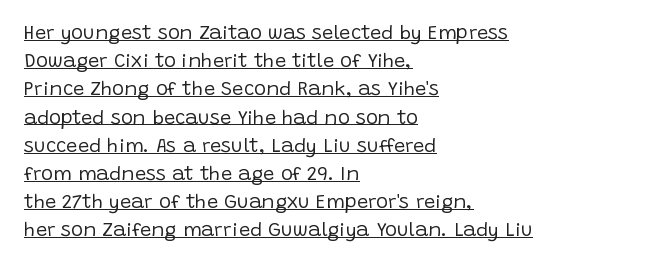
Q: Is the text bold? A: No.
Q: Is the text italic (slanted)? A: No, it is upright.
Q: Is the text underlined? A: Yes.
Q: How is the paragraph aligned? A: Left-aligned.
Q: Is the spacing between letters normal or unusually wide? A: Normal.
Q: Is the spacing between lines tight, normal or loose? A: Normal.
